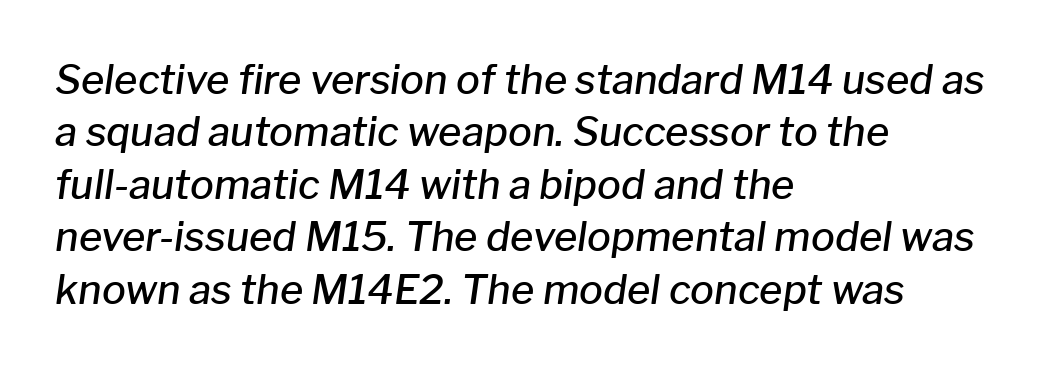
The image shows 40 px semibold type, italic (leaning right); set left-aligned, normal line spacing (1.31x), normal letter spacing, not underlined; low stroke contrast and a medium x-height.
